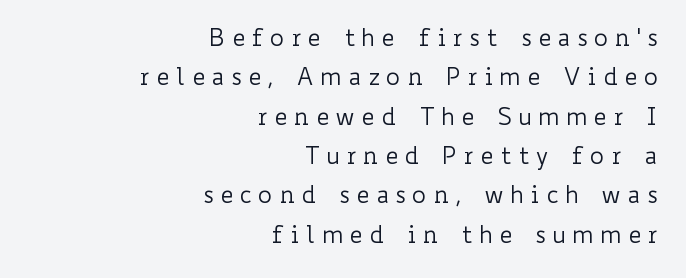
The image shows 24 px text type, upright; set right-aligned, normal line spacing (1.64x), unusually wide letter spacing (+0.25 em), not underlined.
